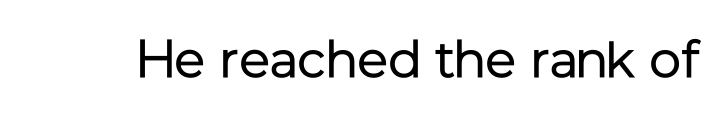
The image shows 53 px regular-weight sans-serif type, upright; set normal letter spacing, not underlined; low stroke contrast and a medium x-height.
